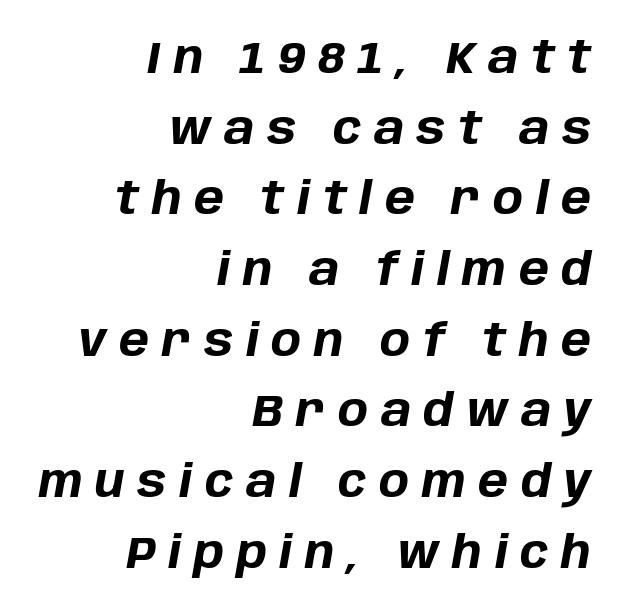
The image shows 45 px bold type, italic (leaning right); set right-aligned, normal line spacing (1.57x), unusually wide letter spacing (+0.28 em), not underlined; low stroke contrast and a large x-height.
